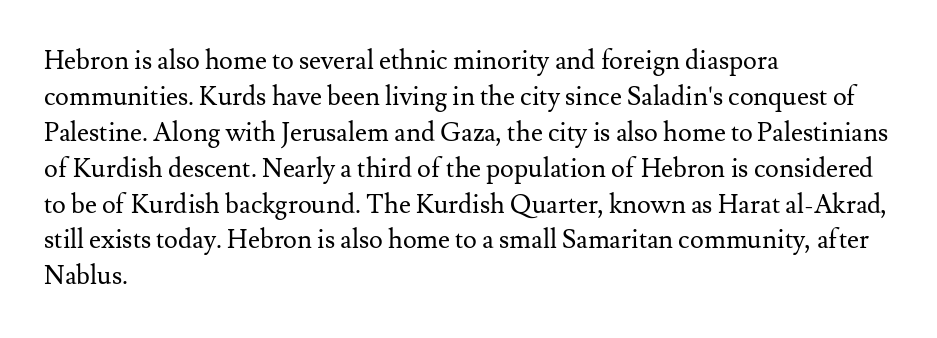
{"italic": "no", "bold": "no", "underline": "no", "align": "left", "line_spacing": "normal", "line_spacing_ratio": 1.38, "letter_spacing": "normal", "letter_spacing_em": 0.0, "glyph_px": 26}
